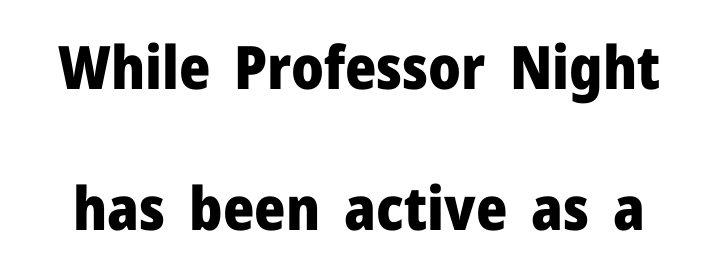
{"serif": "no", "italic": "no", "bold": "yes", "weight": "heavy", "width": "normal", "stroke_contrast": "low", "x_height": "medium", "monospaced": "no", "underline": "no", "line_spacing": "loose", "line_spacing_ratio": 2.35, "letter_spacing": "normal", "letter_spacing_em": 0.0, "glyph_px": 60}
